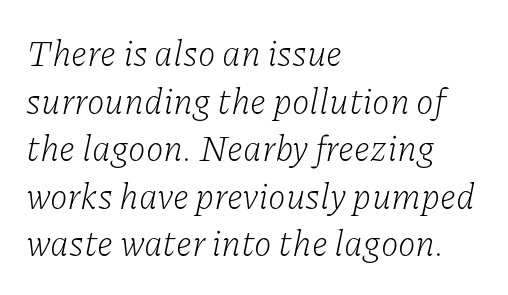
The image shows 36 px light serif type, italic (leaning right); set left-aligned, normal line spacing (1.32x), normal letter spacing, not underlined; low stroke contrast and a medium x-height.
